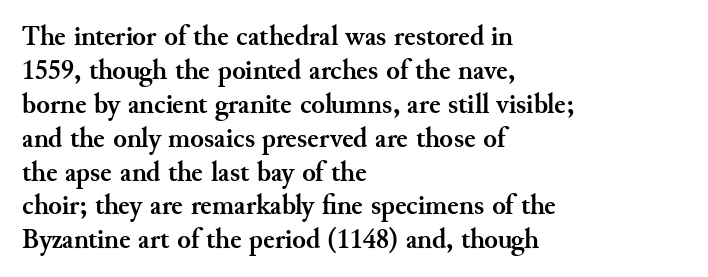
Q: Is the text bold? A: Yes.
Q: Is the text italic (slanted)? A: No, it is upright.
Q: Is the typeface a serif or a sans-serif typeface? A: Serif.
Q: Is the text underlined? A: No.
Q: How is the paragraph aligned? A: Left-aligned.
Q: Is the spacing between letters normal or unusually wide? A: Normal.
Q: Width (condensed, normal, or wide)? A: Normal.
Q: Stroke contrast? A: Medium.
Q: x-height? A: Small.
Q: Monospaced? A: No.
